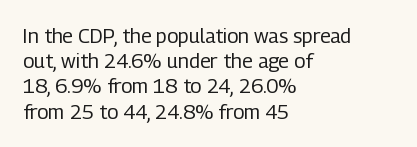
{"italic": "no", "bold": "no", "underline": "no", "align": "left", "line_spacing": "normal", "line_spacing_ratio": 1.26, "letter_spacing": "normal", "letter_spacing_em": 0.0, "glyph_px": 20}
